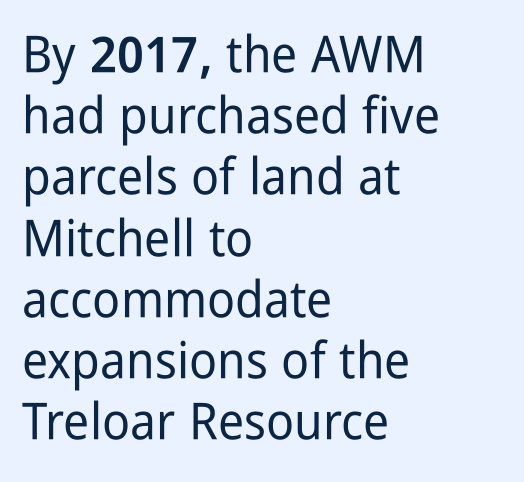
Q: Is the text italic (slanted)? A: No, it is upright.
Q: Is the typeface a serif or a sans-serif typeface? A: Sans-serif.
Q: Is the text underlined? A: No.
Q: How is the paragraph aligned? A: Left-aligned.
Q: Is the spacing between letters normal or unusually wide? A: Normal.
Q: Width (condensed, normal, or wide)? A: Condensed.
Q: Stroke contrast? A: Low.
Q: x-height? A: Medium.
Q: Monospaced? A: No.
